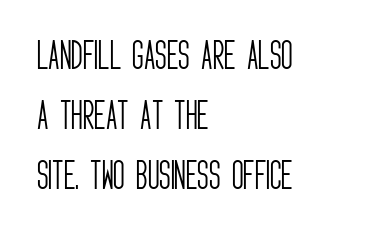
{"serif": "no", "italic": "no", "bold": "no", "weight": "light", "width": "condensed", "stroke_contrast": "low", "x_height": "large", "monospaced": "no", "underline": "no", "align": "left", "line_spacing_ratio": 1.87, "letter_spacing": "normal", "letter_spacing_em": 0.0, "glyph_px": 32}
